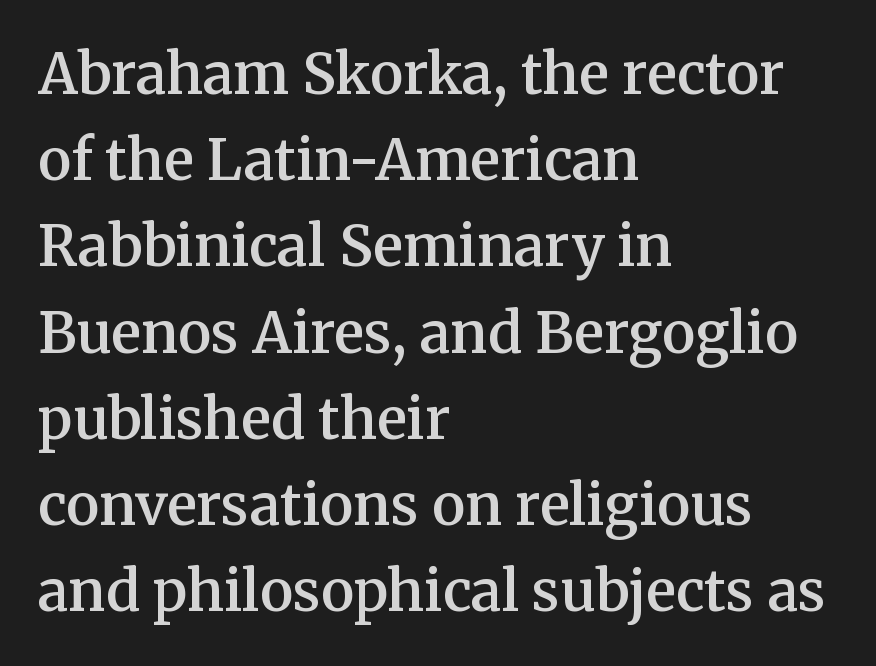
{"serif": "yes", "italic": "no", "bold": "semi", "weight": "semibold", "width": "normal", "stroke_contrast": "medium", "x_height": "medium", "monospaced": "no", "underline": "no", "align": "left", "line_spacing": "normal", "line_spacing_ratio": 1.54, "letter_spacing": "normal", "letter_spacing_em": 0.0, "glyph_px": 56}
